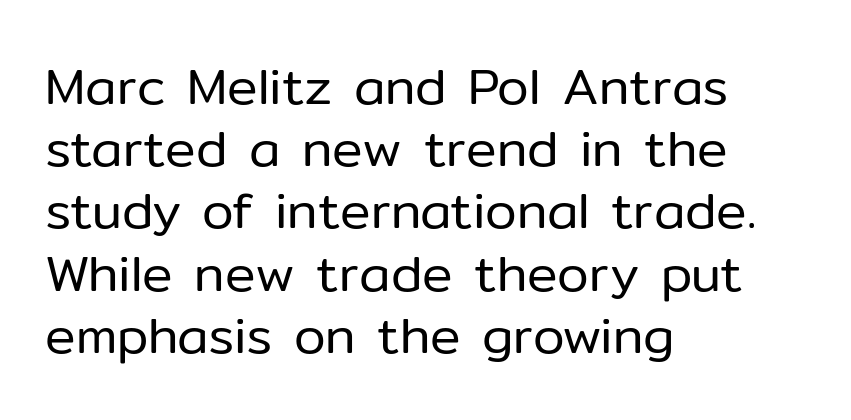
The image shows 51 px regular-weight sans-serif type, upright; set left-aligned, line spacing 1.22x, normal letter spacing, not underlined; low stroke contrast and a medium x-height.
